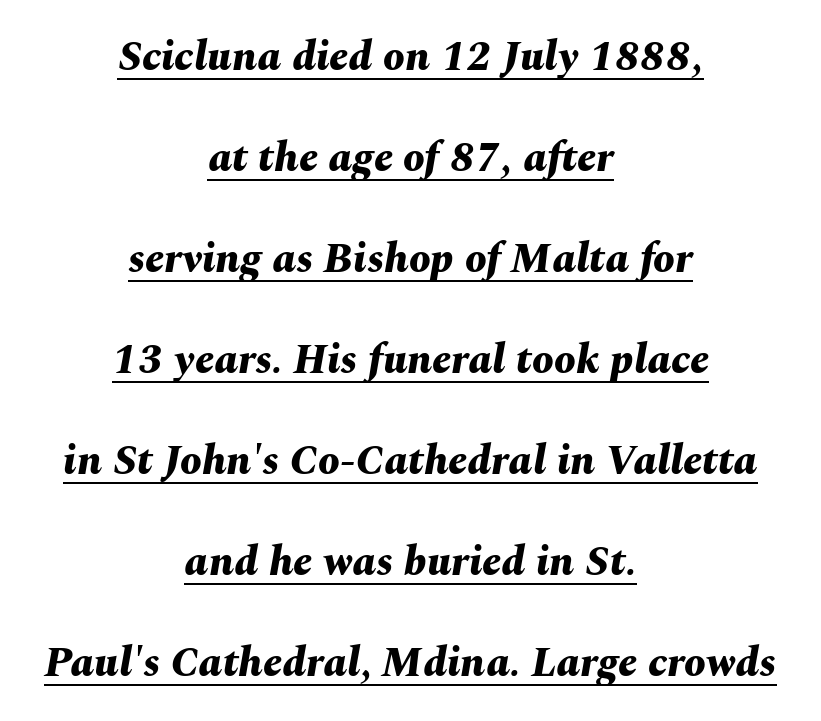
Q: Is the text bold? A: Yes.
Q: Is the text italic (slanted)? A: Yes, it leans right by about 10 degrees.
Q: Is the text underlined? A: Yes.
Q: How is the paragraph aligned? A: Centered.
Q: Is the spacing between letters normal or unusually wide? A: Normal.
Q: Is the spacing between lines tight, normal or loose? A: Loose.
Q: Width (condensed, normal, or wide)? A: Normal.
Q: Stroke contrast? A: Medium.
Q: x-height? A: Medium.
Q: Monospaced? A: No.
